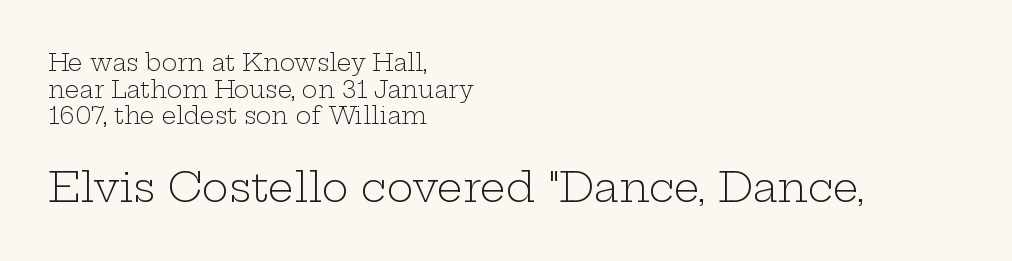
The typeface chosen for these lines features serifs. The letterforms sit shoulder to shoulder at normal distance. Character widths vary here, with narrow letters taking less room than wide ones. Is the type heavy? It reads as light-to-regular instead. Does the copy run flush right? No — it runs flush left. Small over large — that's the arrangement of the two blocks here.
